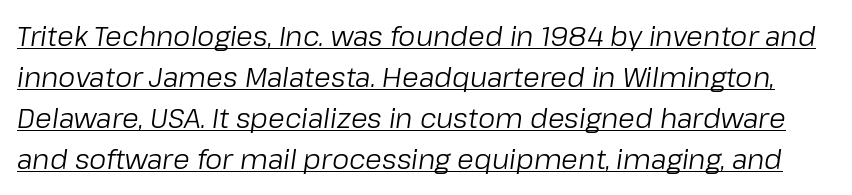
The image shows 27 px text type, italic (leaning right); set normal line spacing (1.52x), normal letter spacing, underlined.
